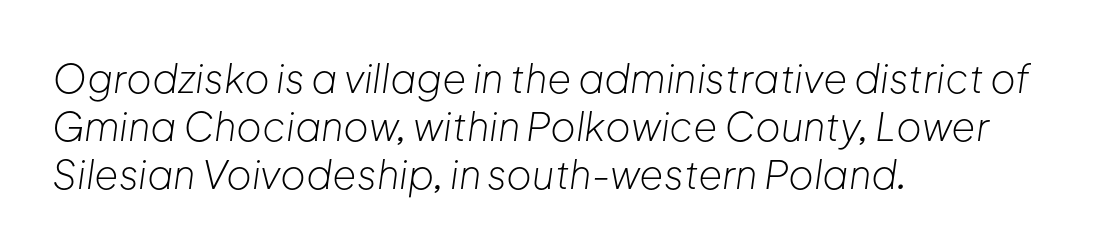
The image shows 39 px light type, italic (leaning right); set left-aligned, line spacing 1.23x, normal letter spacing, not underlined; low stroke contrast and a medium x-height.
